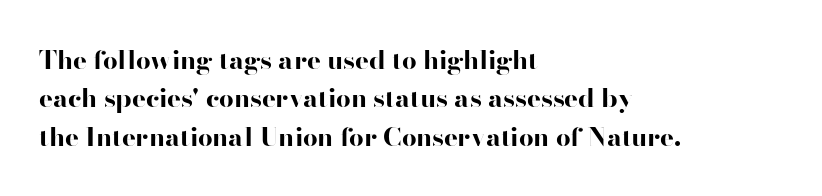
Q: Is the text bold? A: Yes.
Q: Is the text italic (slanted)? A: No, it is upright.
Q: Is the text underlined? A: No.
Q: How is the paragraph aligned? A: Left-aligned.
Q: Is the spacing between letters normal or unusually wide? A: Normal.
Q: Is the spacing between lines tight, normal or loose? A: Normal.
